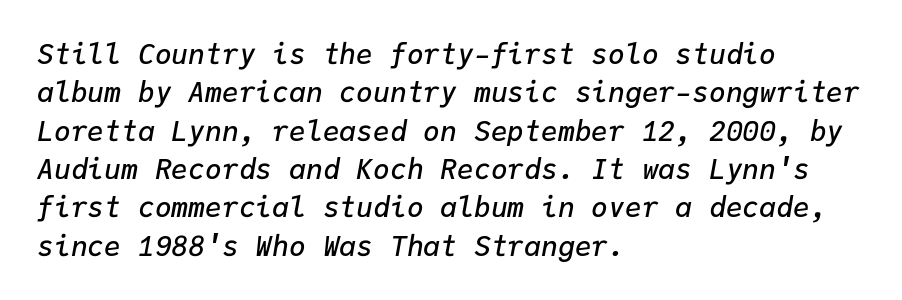
The zone under the glyphs is completely vacant. The paragraph has a hard left edge and a soft right edge. Each new line begins a customary step beneath the previous one. Weight: semibold (demi).
